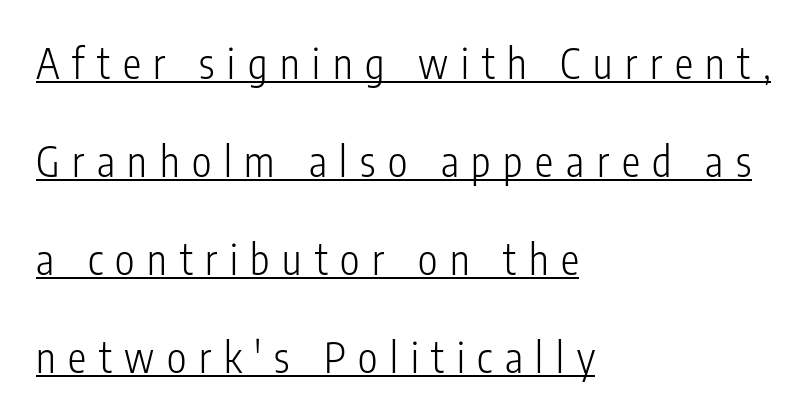
The face used here is proportionally spaced, like ordinary book or web type. Is the type heavy? It reads as light-to-regular instead. Glyph-to-glyph distance is far greater than everyday printed text. The rendering shows plain stroke endings on the letterforms — a sans-serif design. Rows of type keep a wide berth in the vertical direction.
